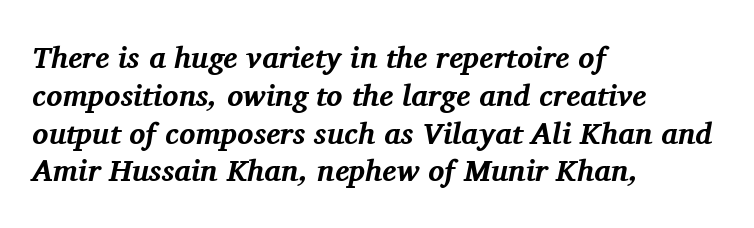
In terms of letterspacing, this is plain default setting. Characters are canted at an angle relative to the baseline's perpendicular. Visually the block forms a straight wall on the left and a jagged coastline on the right. Each letter's strokes conclude with small projecting serifs. Every letter is thick-stroked: bold, no question.
